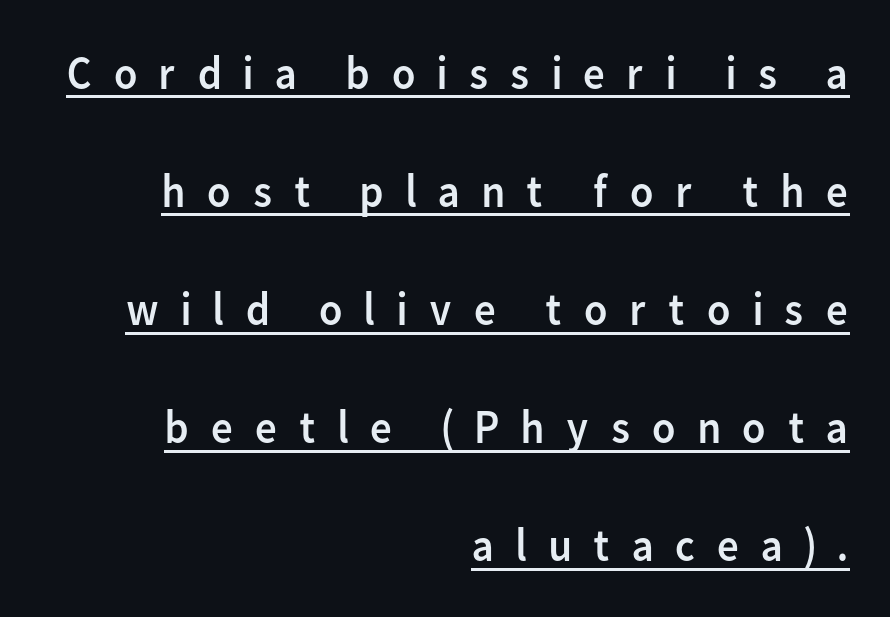
{"serif": "no", "italic": "no", "bold": "no", "weight": "regular", "width": "normal", "stroke_contrast": "low", "x_height": "medium", "monospaced": "no", "underline": "yes", "align": "right", "line_spacing": "loose", "line_spacing_ratio": 2.46, "letter_spacing": "wide", "letter_spacing_em": 0.41, "glyph_px": 48}
